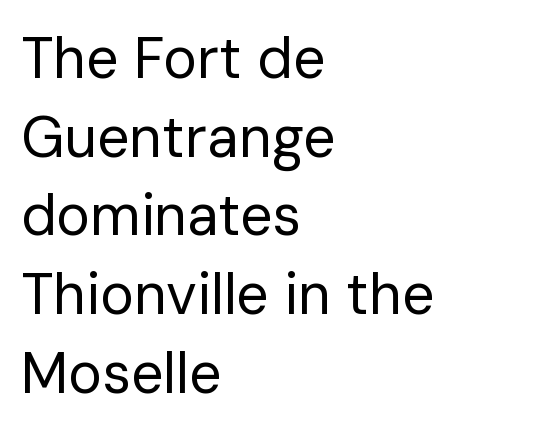
{"serif": "no", "italic": "no", "bold": "no", "weight": "regular", "width": "normal", "stroke_contrast": "low", "x_height": "medium", "monospaced": "no", "underline": "no", "align": "left", "line_spacing": "normal", "line_spacing_ratio": 1.38, "letter_spacing": "normal", "letter_spacing_em": 0.0, "glyph_px": 57}
